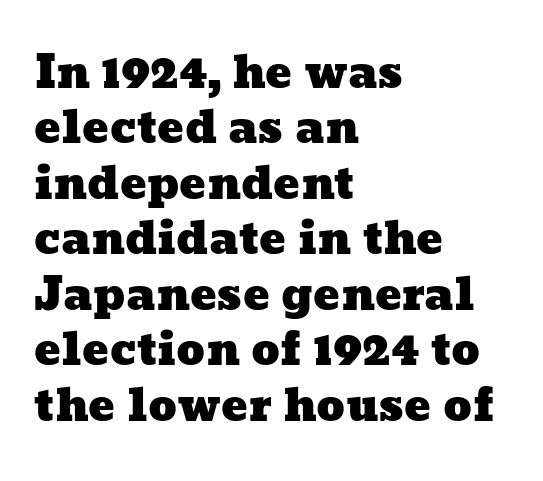
The image shows 44 px wide type; set left-aligned, normal line spacing (1.26x), normal letter spacing, not underlined; low stroke contrast and a medium x-height.
